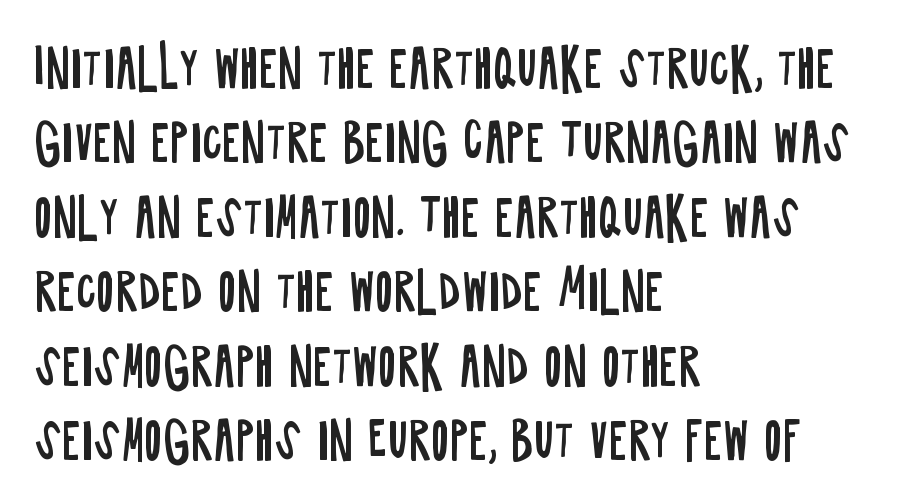
Is this a sans? Yes — the strokes have no serifs. In terms of letterspacing, this is plain default setting. Proportional: the letters do not fall into vertical columns. Just letters on the line, the space beneath them empty. Compared with typical paragraphs, the rows here are spaced about the same. Every character sits straight up, as roman type does.
